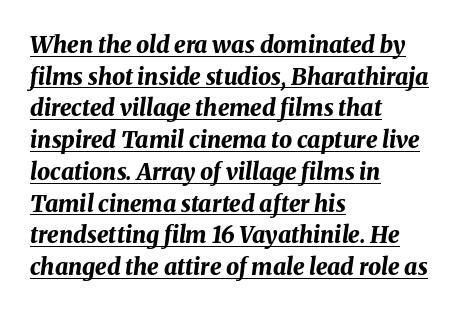
{"italic": "yes", "lean": "right", "slant_degrees": 8, "bold": "yes", "underline": "yes", "align": "left", "line_spacing": "normal", "line_spacing_ratio": 1.38, "letter_spacing": "normal", "letter_spacing_em": 0.0, "glyph_px": 23}
